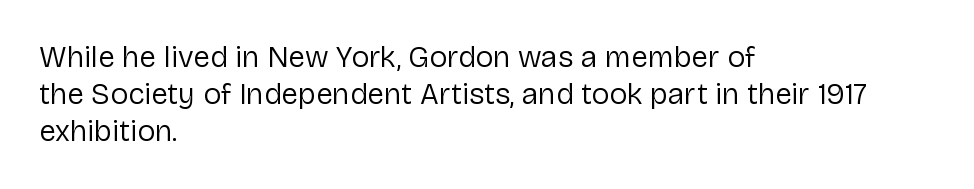
{"serif": "no", "italic": "no", "bold": "no", "weight": "regular", "width": "normal", "stroke_contrast": "low", "x_height": "medium", "monospaced": "no", "underline": "no", "align": "left", "line_spacing_ratio": 1.23, "letter_spacing": "normal", "letter_spacing_em": 0.0, "glyph_px": 30}
